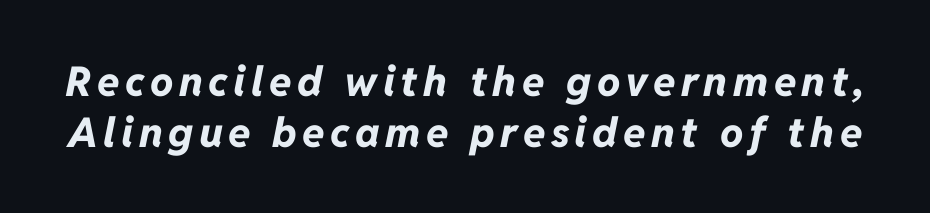
Q: Is the text bold? A: Yes.
Q: Is the text italic (slanted)? A: Yes, it leans right by about 11 degrees.
Q: Is the text underlined? A: No.
Q: Width (condensed, normal, or wide)? A: Normal.
Q: Stroke contrast? A: Low.
Q: x-height? A: Medium.
Q: Monospaced? A: No.
